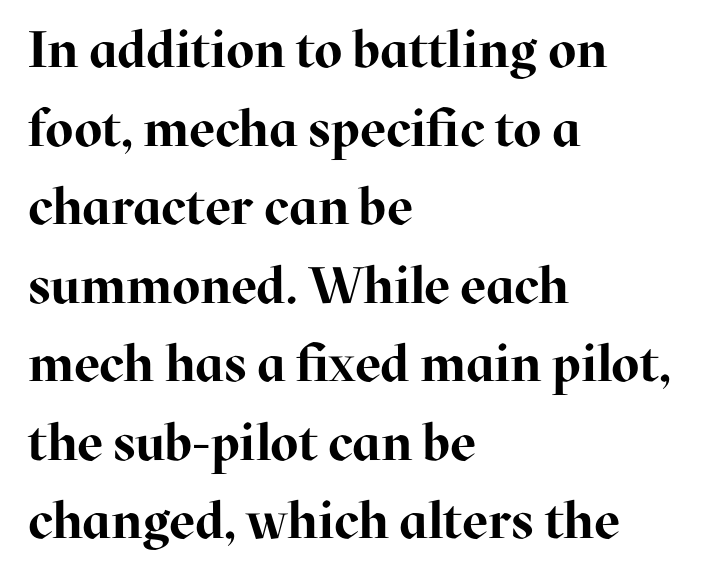
This rendering employs a face with finishing strokes, i.e., a serif. Letters rest on an invisible, unmarked baseline. Visually the block forms a straight wall on the left and a jagged coastline on the right. The passage shown has conventional tracking throughout.
